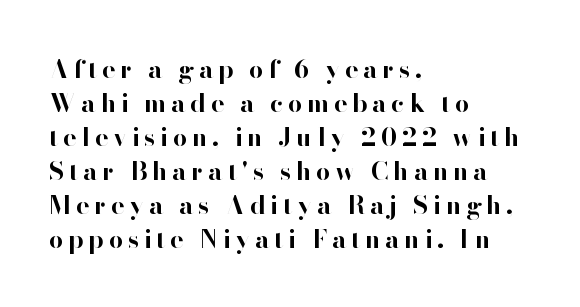
{"italic": "no", "bold": "yes", "underline": "no", "align": "left", "line_spacing": "normal", "line_spacing_ratio": 1.36, "glyph_px": 25}
